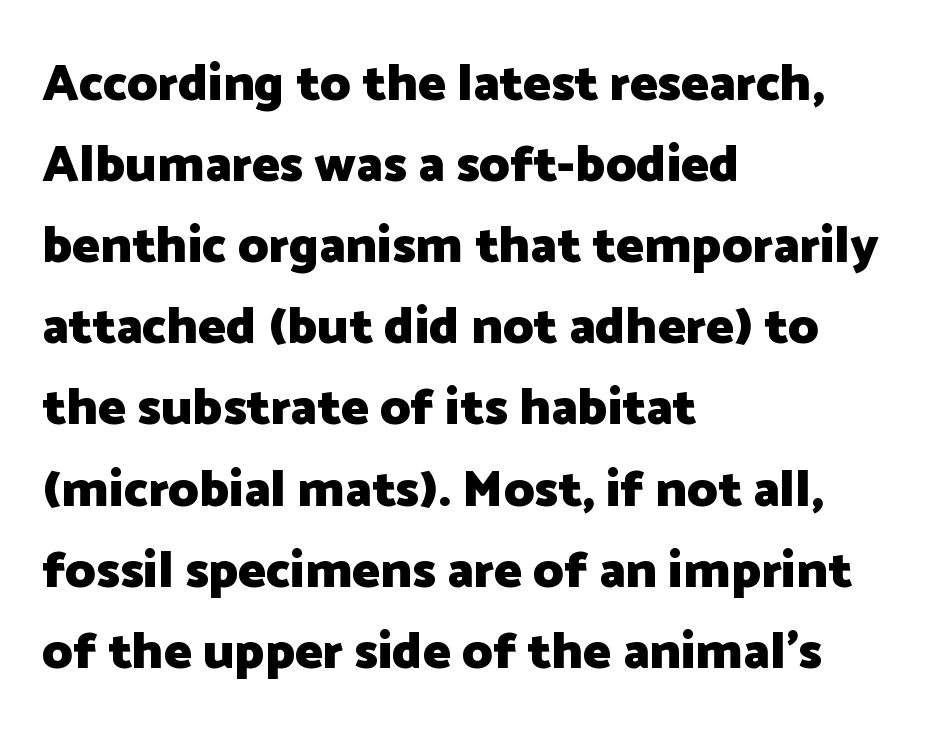
{"serif": "no", "italic": "no", "bold": "yes", "weight": "heavy", "width": "normal", "stroke_contrast": "low", "x_height": "medium", "monospaced": "no", "underline": "no", "align": "left", "line_spacing": "normal", "line_spacing_ratio": 1.56, "letter_spacing": "normal", "letter_spacing_em": 0.0, "glyph_px": 52}
